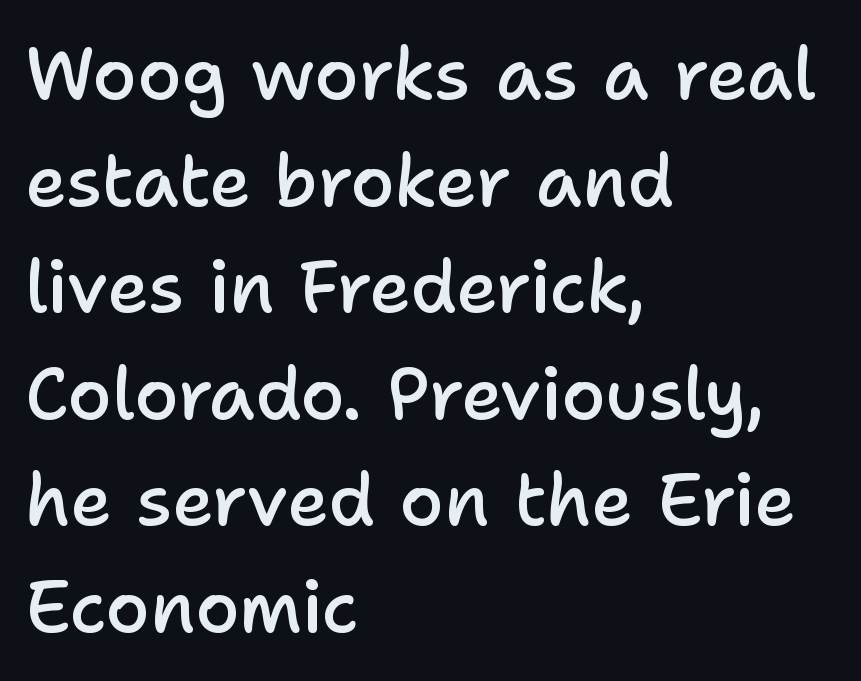
Q: Is the text bold? A: Semi-bold.
Q: Is the text italic (slanted)? A: No, it is upright.
Q: Is the typeface a serif or a sans-serif typeface? A: Sans-serif.
Q: Is the text underlined? A: No.
Q: How is the paragraph aligned? A: Left-aligned.
Q: Is the spacing between letters normal or unusually wide? A: Normal.
Q: Is the spacing between lines tight, normal or loose? A: Normal.
Q: Width (condensed, normal, or wide)? A: Normal.
Q: Stroke contrast? A: Low.
Q: x-height? A: Medium.
Q: Monospaced? A: No.
